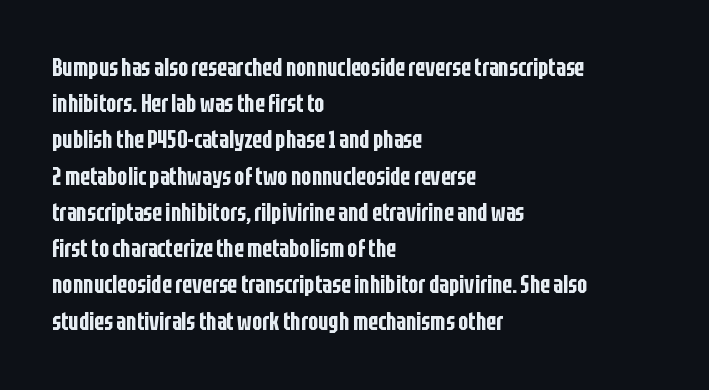
The image shows 24 px text type, upright; set left-aligned, normal line spacing (1.51x), normal letter spacing, not underlined.
